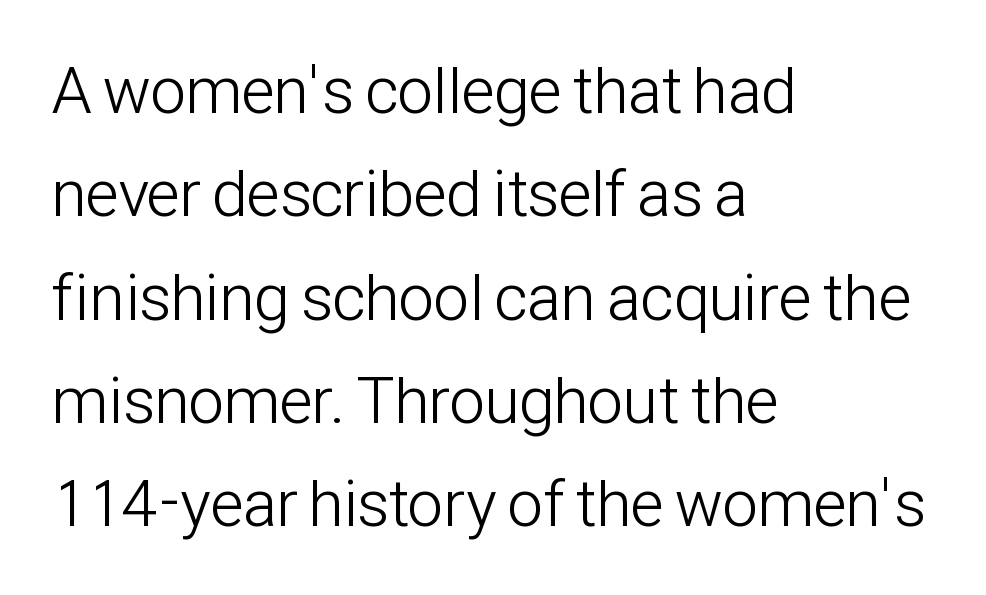
{"serif": "no", "italic": "no", "bold": "no", "weight": "light", "width": "condensed", "stroke_contrast": "low", "x_height": "medium", "monospaced": "no", "underline": "no", "align": "left", "line_spacing": "normal", "line_spacing_ratio": 1.59, "letter_spacing": "normal", "letter_spacing_em": 0.0, "glyph_px": 65}
